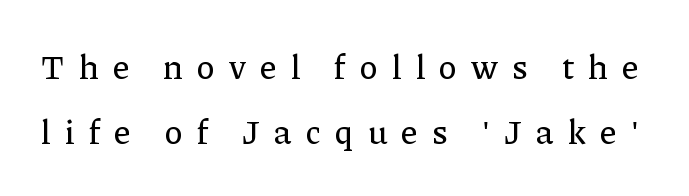
The type sits square on the baseline with zero lean. The type family on display is of the serif kind. The face used here is proportionally spaced, like ordinary book or web type. The rendering inserts visible extra space after every character.
